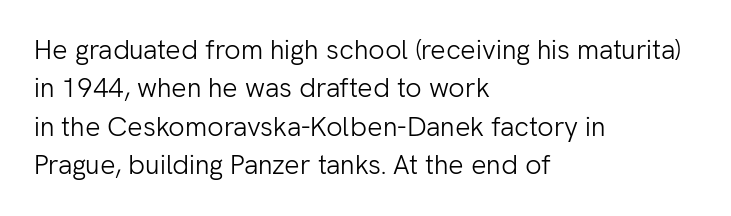
The image shows 27 px text type, upright; set left-aligned, normal line spacing (1.42x), normal letter spacing, not underlined.
